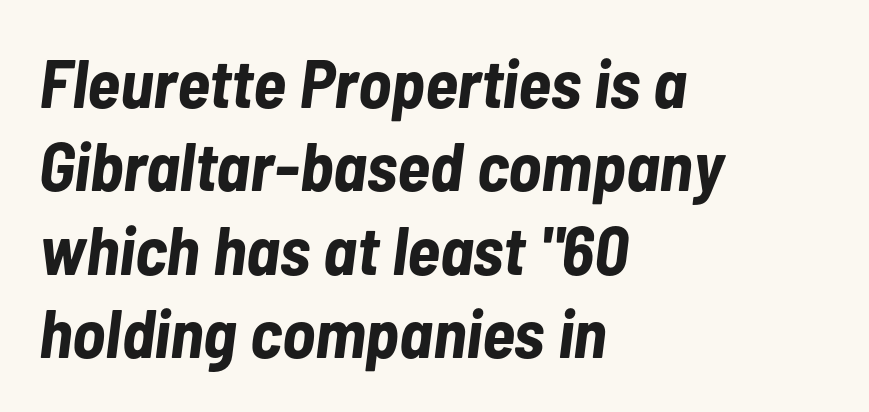
{"italic": "yes", "lean": "right", "slant_degrees": 7, "bold": "yes", "weight": "bold", "width": "condensed", "stroke_contrast": "low", "x_height": "medium", "monospaced": "no", "underline": "no", "align": "left", "line_spacing_ratio": 1.21, "letter_spacing": "normal", "letter_spacing_em": 0.0, "glyph_px": 69}
